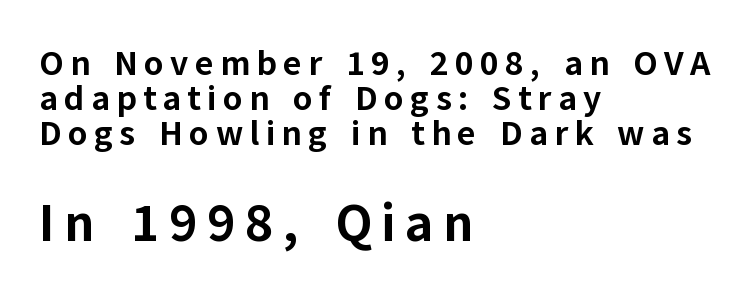
Q: Is the text bold? A: Yes.
Q: Is the text italic (slanted)? A: No, it is upright.
Q: Is the typeface a serif or a sans-serif typeface? A: Sans-serif.
Q: Is the text underlined? A: No.
Q: How is the paragraph aligned? A: Left-aligned.
Q: Is the spacing between lines tight, normal or loose? A: Tight.
Q: Which block of text is set in a larger size, the first (top) or the second (bottom)? A: The second (bottom) one.
Q: Width (condensed, normal, or wide)? A: Normal.
Q: Stroke contrast? A: Low.
Q: x-height? A: Medium.
Q: Monospaced? A: No.
